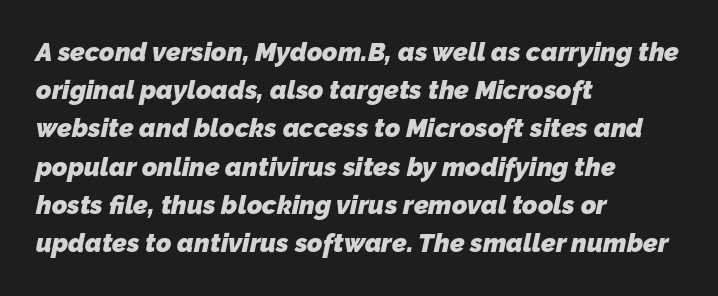
The image shows 26 px bold type; set left-aligned, normal line spacing (1.47x), normal letter spacing, not underlined.
